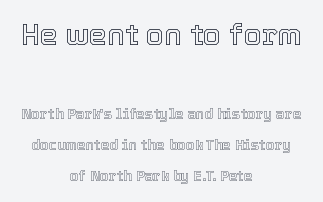
The image shows 29 px text type, upright; set centered, loose line spacing (2.22x), normal letter spacing, not underlined; the first (top) block is 2.07x larger; a medium x-height.
